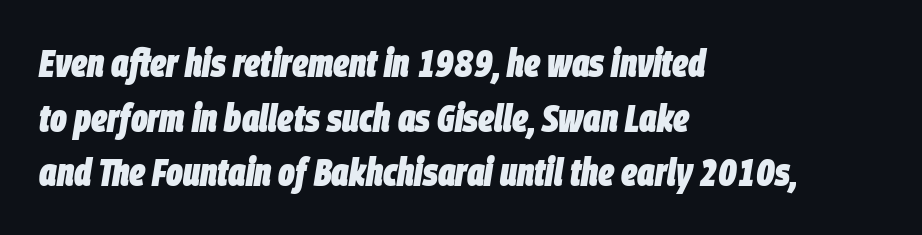
{"italic": "yes", "lean": "right", "slant_degrees": 9, "bold": "yes", "weight": "heavy", "width": "condensed", "stroke_contrast": "low", "x_height": "large", "monospaced": "no", "underline": "no", "align": "left", "line_spacing": "normal", "line_spacing_ratio": 1.4, "letter_spacing": "normal", "letter_spacing_em": 0.0, "glyph_px": 39}
